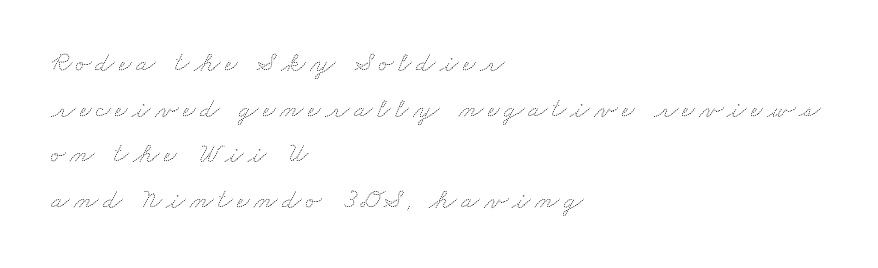
The image shows 28 px thin, wide type; set left-aligned, normal line spacing (1.63x), not underlined; medium stroke contrast and a small x-height.
